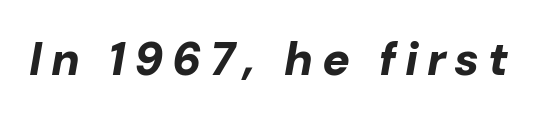
Proportional: the letters do not fall into vertical columns. The face used here has a pronounced slope to its letters. This rendering features lettering with no underline. Heft: maximum for text — a bold.
